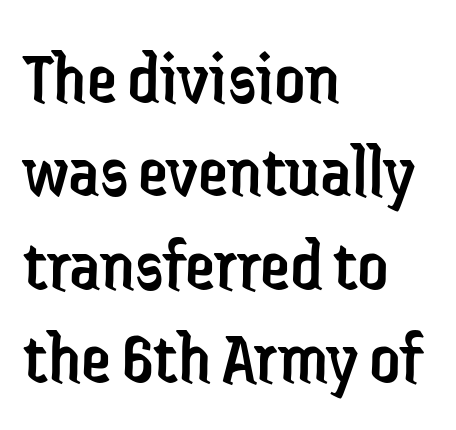
The type sits square on the baseline with zero lean. The face used here is rendered with its standard letterfit. A light-to-regular cut is what we see here. In terms of letterform style, serifs are entirely absent.
